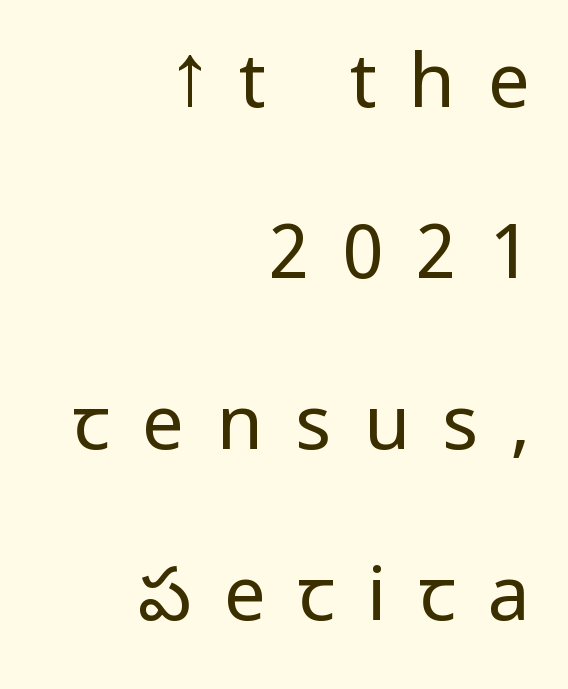
Upright lettering throughout. The typeface chosen for these lines omits serifs. These lines have a slow, spaced-out rhythm from letter to letter. Letters rest on an invisible, unmarked baseline.
